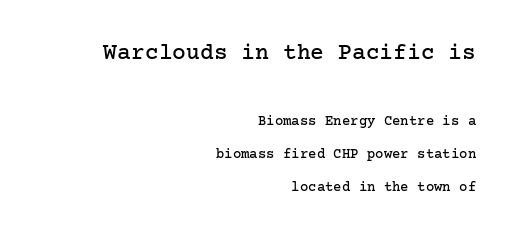
Tracking value appears to be zero — textbook default spacing. Is the lower block the larger one? No — the upper block carries the bigger type. What's the leading like? Stretched, with rows far apart. Upright lettering throughout.
